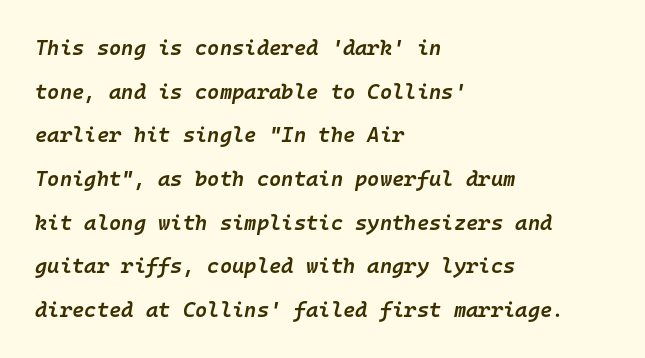
Each word holds together tightly as a unit, with standard inter-letter gaps. This sample uses an oblique cut, with every glyph tilted off the vertical. Any mark beneath the type? The region is blank. Moderately thickened strokes mark this as semibold type. This sample trades compactness for vertical openness between lines.
